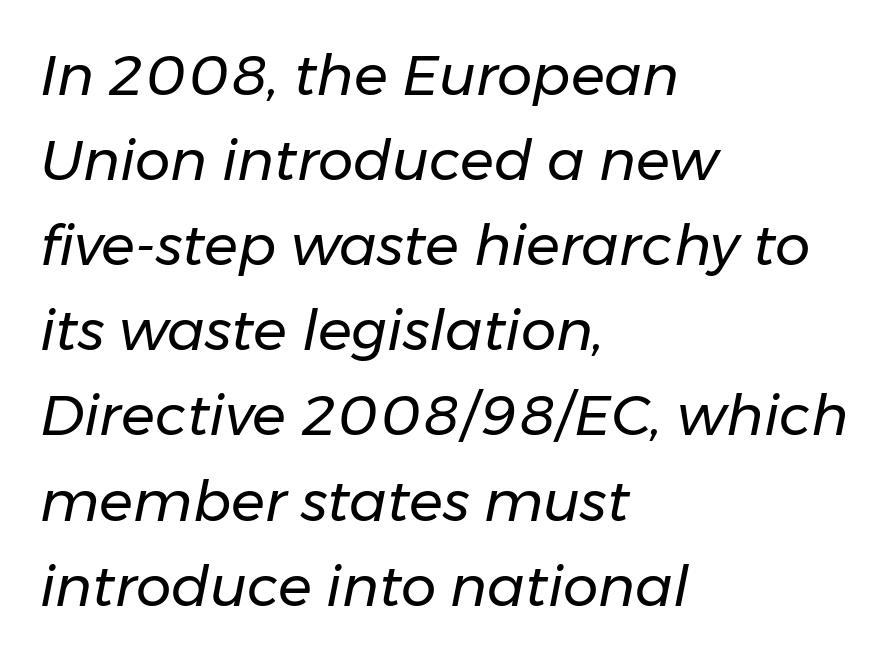
The image shows 56 px regular-weight type, italic (leaning right); set left-aligned, normal line spacing (1.52x), normal letter spacing, not underlined; low stroke contrast and a medium x-height.
